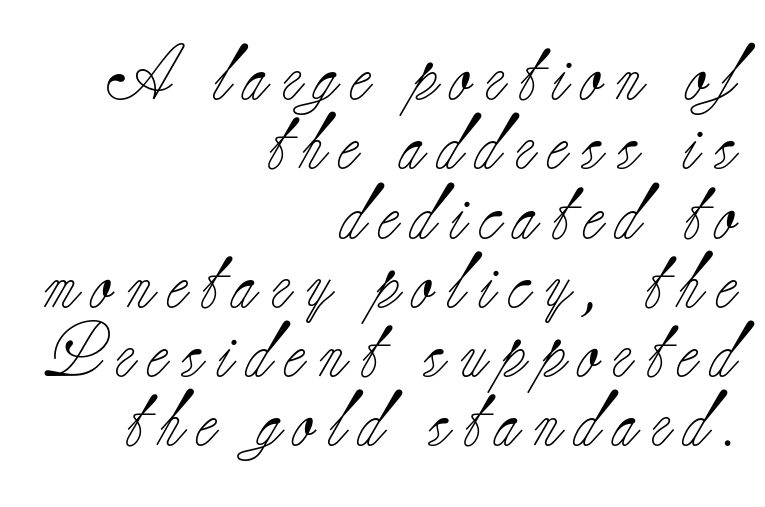
The paragraph has a hard right edge and a soft left edge. Do the characters align in a grid? No, the font is proportional. Interline gaps are of average width in this sample. The letters carry serifs — small finishing strokes at the ends of their stems.
